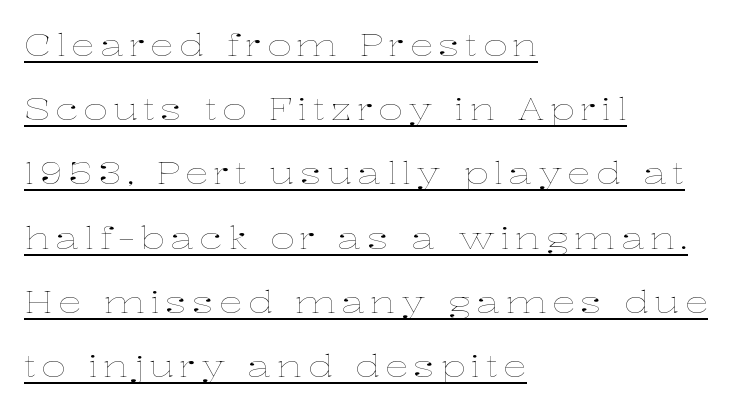
The image shows 30 px thin, wide type, upright; set left-aligned, loose line spacing (2.14x), underlined; low stroke contrast and a medium x-height.
